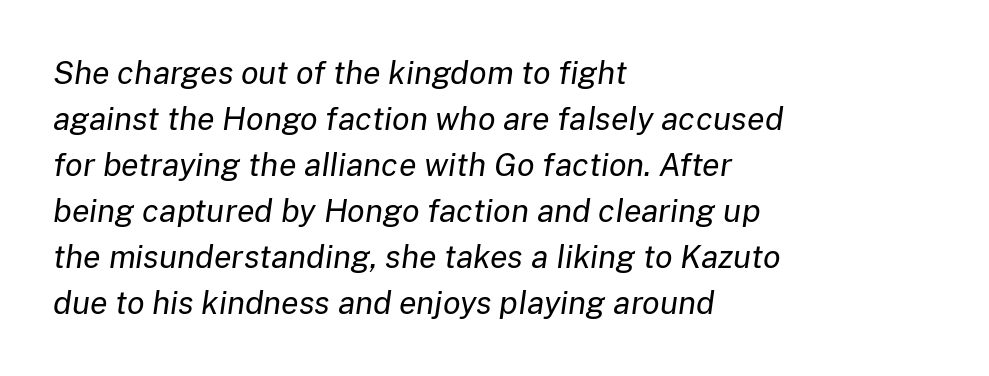
The image shows 32 px regular-weight type, italic (leaning right); set left-aligned, normal line spacing (1.44x), normal letter spacing, not underlined; low stroke contrast and a medium x-height.
